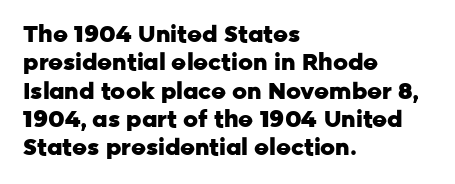
Plain, unruled lines of type. Heft: maximum for text — a bold. The tracking reads as untouched default to a designer's eye. Nope, not italic — everything's standing straight.
